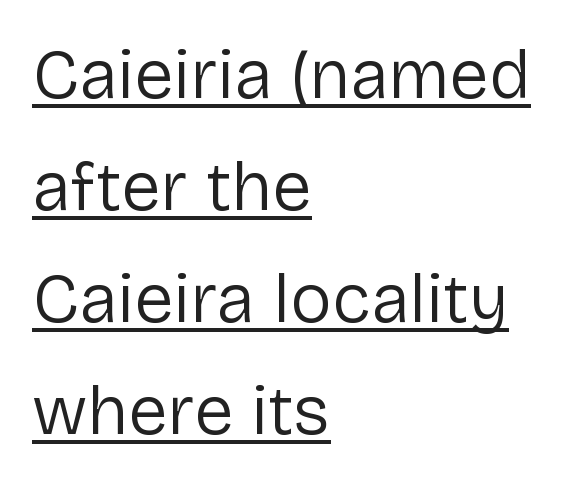
Q: Is the text bold? A: No.
Q: Is the text italic (slanted)? A: No, it is upright.
Q: Is the typeface a serif or a sans-serif typeface? A: Sans-serif.
Q: Is the text underlined? A: Yes.
Q: How is the paragraph aligned? A: Left-aligned.
Q: Is the spacing between letters normal or unusually wide? A: Normal.
Q: Is the spacing between lines tight, normal or loose? A: Normal.
Q: Width (condensed, normal, or wide)? A: Normal.
Q: Stroke contrast? A: Low.
Q: x-height? A: Medium.
Q: Monospaced? A: No.
